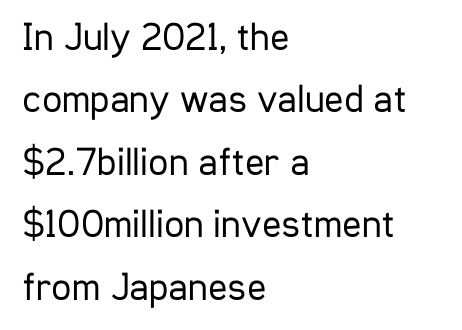
Q: Is the text bold? A: No.
Q: Is the text italic (slanted)? A: No, it is upright.
Q: Is the typeface a serif or a sans-serif typeface? A: Sans-serif.
Q: Is the text underlined? A: No.
Q: How is the paragraph aligned? A: Left-aligned.
Q: Is the spacing between letters normal or unusually wide? A: Normal.
Q: Is the spacing between lines tight, normal or loose? A: Normal.
Q: Width (condensed, normal, or wide)? A: Condensed.
Q: Stroke contrast? A: Low.
Q: x-height? A: Medium.
Q: Monospaced? A: No.
